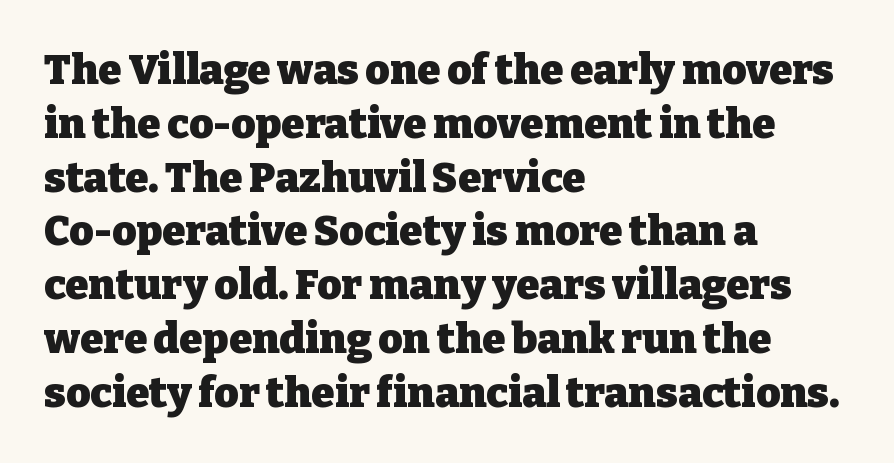
Check the space under the baseline: it is left empty. Posture: vertical. Font category for this specimen: serif. Notice how the passage keeps a crisp vertical edge on the left only. A dark, heavy texture on the line: the type is bold. A normal amount of white space separates one row of letters from the next.
